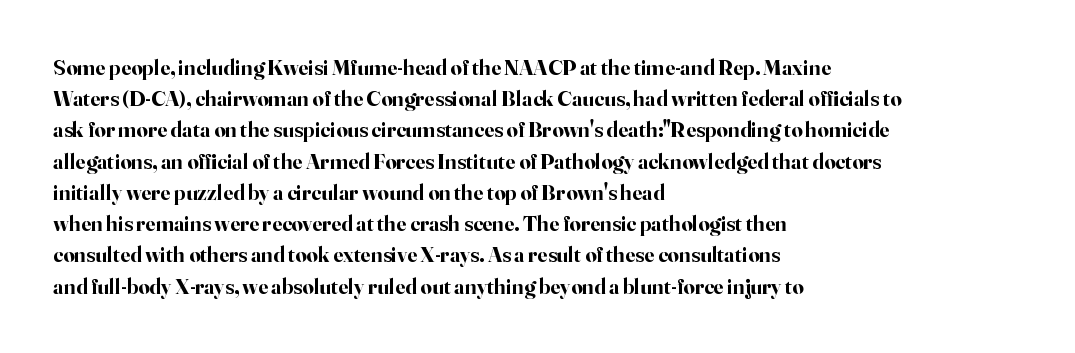
The image shows 22 px bold type, upright; set left-aligned, normal line spacing (1.42x), normal letter spacing, not underlined.
